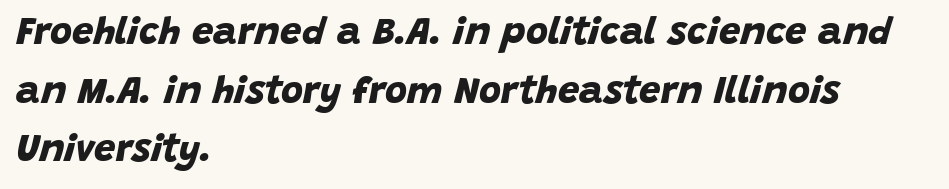
This sample uses a sans-serif face. A typesetter would call this zero additional tracking. Set as a true bold cut, around the 700 mark. Left-aligned paragraph, ragged on the right. The passage shown is typed in a proportional face where columns would drift. How would I describe the line gaps? Plain and ordinary.
